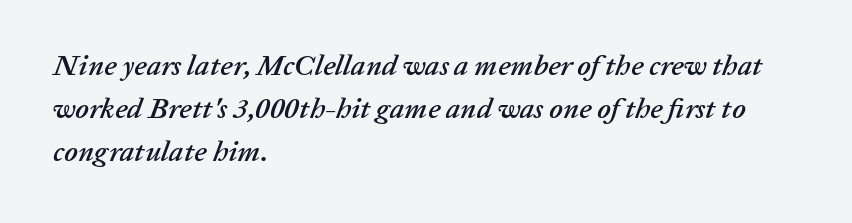
The image shows 29 px text type, italic (leaning right); set left-aligned, normal line spacing (1.49x), normal letter spacing, not underlined; low stroke contrast and a medium x-height.
